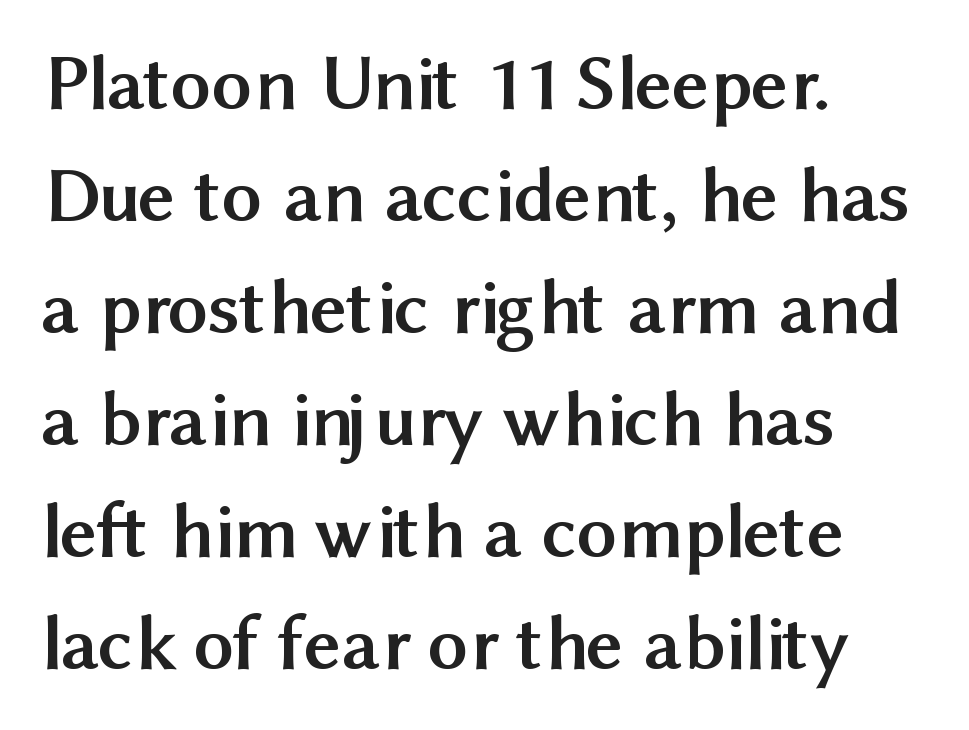
Horizontal bands of white between lines are of average thickness. Type without underlining. This sample uses plain, unmodified letter spacing. The typesetting leans heavy: a genuine bold. Do the letters lean? They stand straight. Varying glyph widths throughout — classic text-font behaviour.
